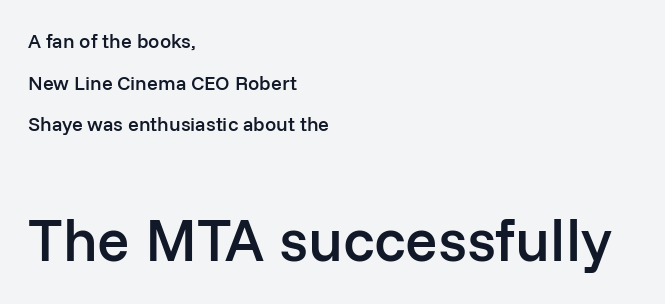
The image shows 60 px semibold sans-serif type, upright; set left-aligned, loose line spacing (2.08x), normal letter spacing, not underlined; the second (bottom) block is 3.0x larger; low stroke contrast and a medium x-height.
